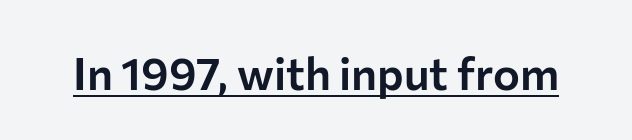
{"serif": "no", "italic": "no", "width": "normal", "stroke_contrast": "low", "x_height": "medium", "monospaced": "no", "underline": "yes", "letter_spacing": "normal", "letter_spacing_em": 0.0, "glyph_px": 45}
